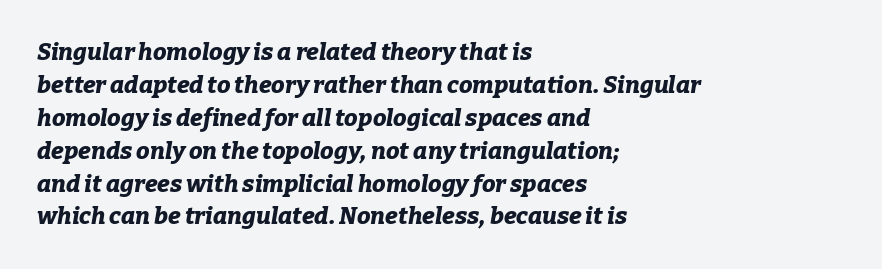
Emphasis by weight is at full strength: bold. A typesetter would mark this as italic. Layout note: lines flush left. There is no visible air inserted between adjacent glyphs.
